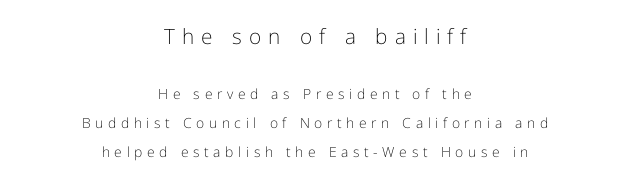
{"italic": "no", "bold": "no", "underline": "no", "align": "center", "line_spacing": "loose", "line_spacing_ratio": 2.09, "letter_spacing": "wide", "letter_spacing_em": 0.33, "larger_block": "first", "size_ratio": 1.5, "glyph_px": 21}
